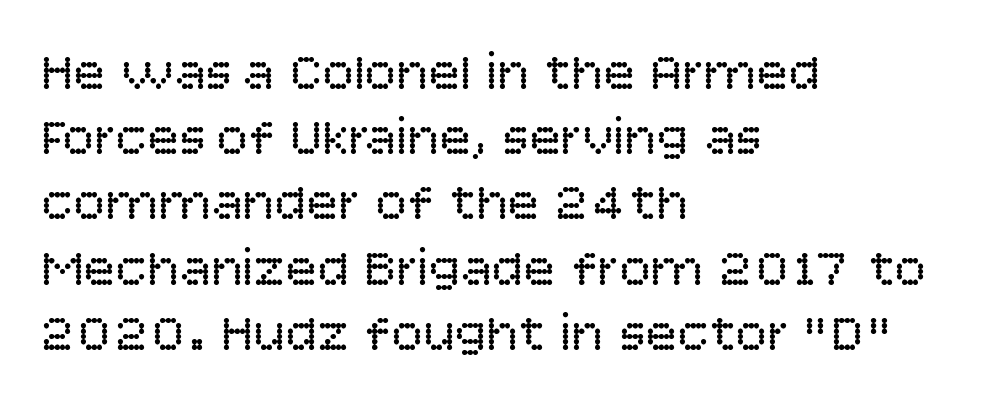
The designer went with a sans here, leaving each stem footless. Tracking value appears to be zero — textbook default spacing. A classic flush-left, rag-right setting is used for this passage. Heaviness? Minimal to ordinary, like unemphasized prose.
